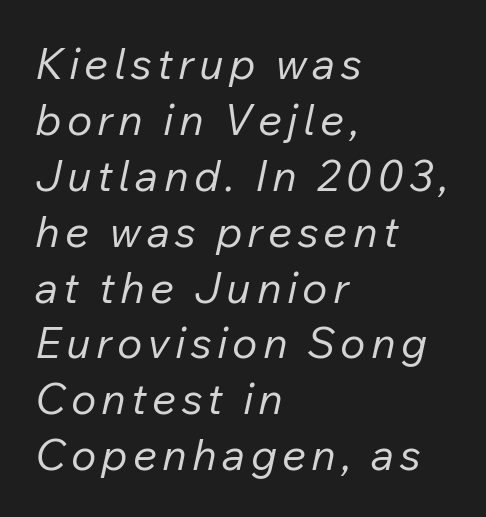
{"italic": "yes", "lean": "right", "slant_degrees": 12, "bold": "no", "weight": "regular", "width": "normal", "stroke_contrast": "low", "x_height": "medium", "monospaced": "no", "underline": "no", "align": "left", "line_spacing": "normal", "line_spacing_ratio": 1.3, "glyph_px": 43}
